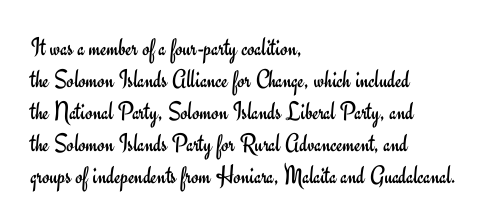
The passage shown is not underscored anywhere. Words appear dense and cohesive because spacing is normal. Alignment: flush left.
